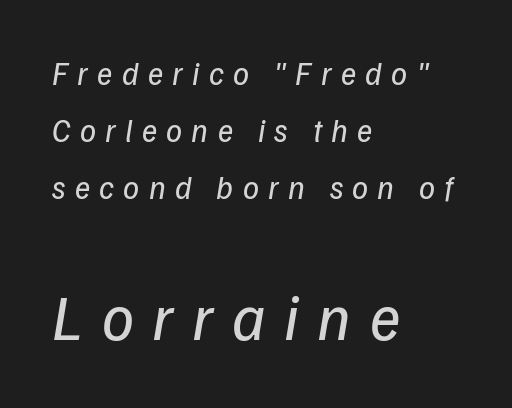
{"italic": "yes", "lean": "right", "slant_degrees": 9, "bold": "no", "weight": "regular", "width": "normal", "stroke_contrast": "low", "x_height": "medium", "monospaced": "no", "underline": "no", "align": "left", "line_spacing_ratio": 1.78, "letter_spacing": "wide", "letter_spacing_em": 0.29, "larger_block": "second", "size_ratio": 2.0, "glyph_px": 64}
